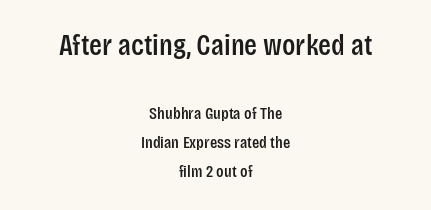
Q: Is the text italic (slanted)? A: No, it is upright.
Q: Is the typeface a serif or a sans-serif typeface? A: Sans-serif.
Q: Is the text underlined? A: No.
Q: How is the paragraph aligned? A: Centered.
Q: Is the spacing between letters normal or unusually wide? A: Normal.
Q: Which block of text is set in a larger size, the first (top) or the second (bottom)? A: The first (top) one.
Q: Width (condensed, normal, or wide)? A: Condensed.
Q: Stroke contrast? A: Low.
Q: x-height? A: Large.
Q: Monospaced? A: No.
